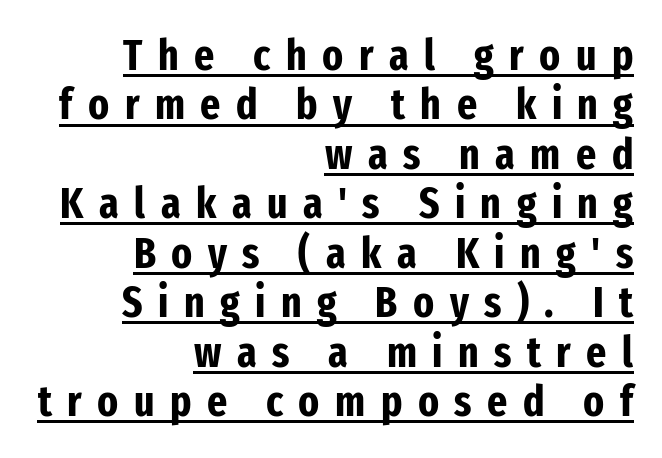
{"serif": "no", "italic": "no", "bold": "yes", "weight": "bold", "width": "condensed", "stroke_contrast": "low", "x_height": "medium", "monospaced": "no", "underline": "yes", "align": "right", "line_spacing": "tight", "line_spacing_ratio": 1.15, "letter_spacing": "wide", "letter_spacing_em": 0.36, "glyph_px": 43}
